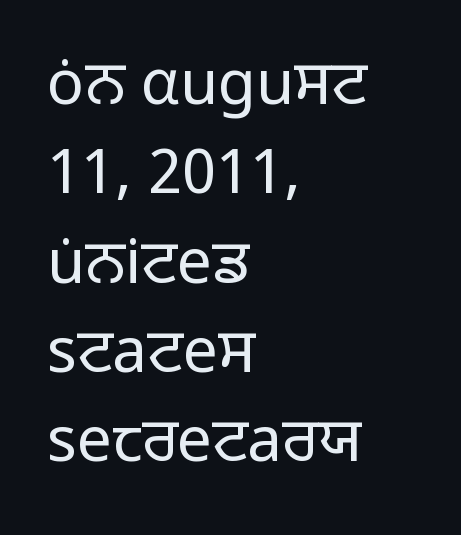
{"serif": "no", "italic": "no", "bold": "no", "weight": "regular", "width": "normal", "stroke_contrast": "low", "x_height": "medium", "monospaced": "no", "underline": "no", "align": "left", "line_spacing": "normal", "line_spacing_ratio": 1.44, "letter_spacing": "normal", "letter_spacing_em": 0.0, "glyph_px": 62}
